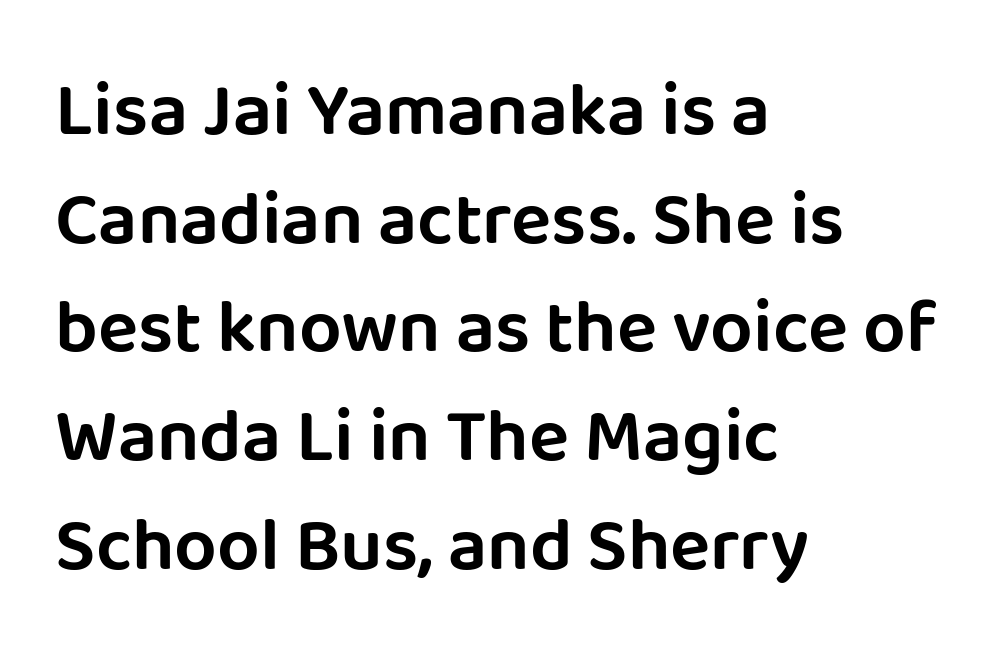
Q: Is the text italic (slanted)? A: No, it is upright.
Q: Is the typeface a serif or a sans-serif typeface? A: Sans-serif.
Q: Is the text underlined? A: No.
Q: How is the paragraph aligned? A: Left-aligned.
Q: Is the spacing between letters normal or unusually wide? A: Normal.
Q: Is the spacing between lines tight, normal or loose? A: Normal.
Q: Width (condensed, normal, or wide)? A: Normal.
Q: Stroke contrast? A: Low.
Q: x-height? A: Large.
Q: Monospaced? A: No.
